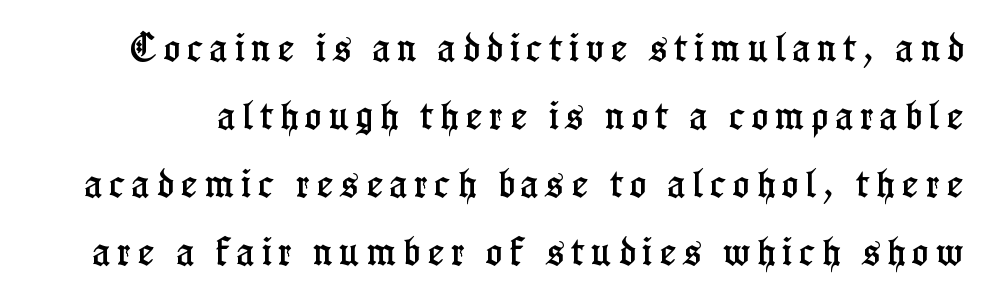
{"serif": "yes", "italic": "no", "width": "condensed", "stroke_contrast": "low", "x_height": "medium", "monospaced": "no", "underline": "no", "line_spacing": "loose", "line_spacing_ratio": 2.19, "letter_spacing": "wide", "letter_spacing_em": 0.23, "glyph_px": 31}
